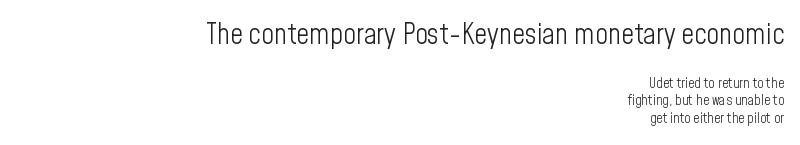
{"serif": "no", "italic": "no", "bold": "no", "weight": "light", "width": "condensed", "stroke_contrast": "low", "x_height": "medium", "monospaced": "no", "underline": "no", "align": "right", "line_spacing": "normal", "line_spacing_ratio": 1.26, "letter_spacing": "normal", "letter_spacing_em": 0.0, "larger_block": "first", "size_ratio": 2.0, "glyph_px": 28}
